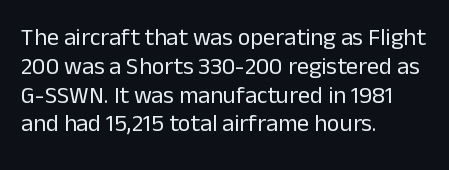
The image shows 24 px text type, upright; set left-aligned, line spacing 1.2x, normal letter spacing, not underlined.
